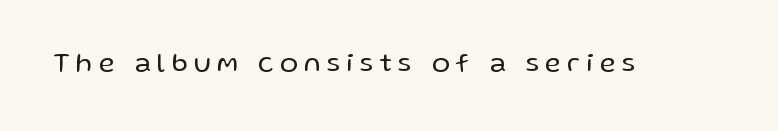
Q: Is the text bold? A: No.
Q: Is the text italic (slanted)? A: No, it is upright.
Q: Is the text underlined? A: No.
Q: Is the spacing between letters normal or unusually wide? A: Unusually wide.
